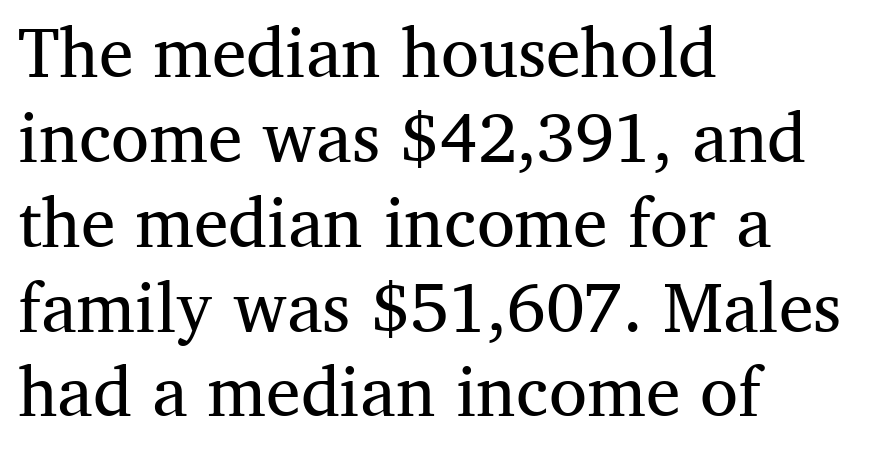
{"serif": "yes", "italic": "no", "bold": "no", "weight": "regular", "width": "normal", "stroke_contrast": "medium", "x_height": "medium", "monospaced": "no", "underline": "no", "align": "left", "line_spacing_ratio": 1.23, "letter_spacing": "normal", "letter_spacing_em": 0.0, "glyph_px": 69}
